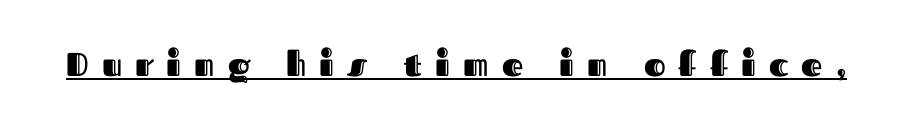
You could not count columns in this text — the font is proportionally spaced. Students, observe the line beneath the letters — that is underlining. You could only call the tracking loose — the letters float apart. Do the letters lean? They stand straight.
